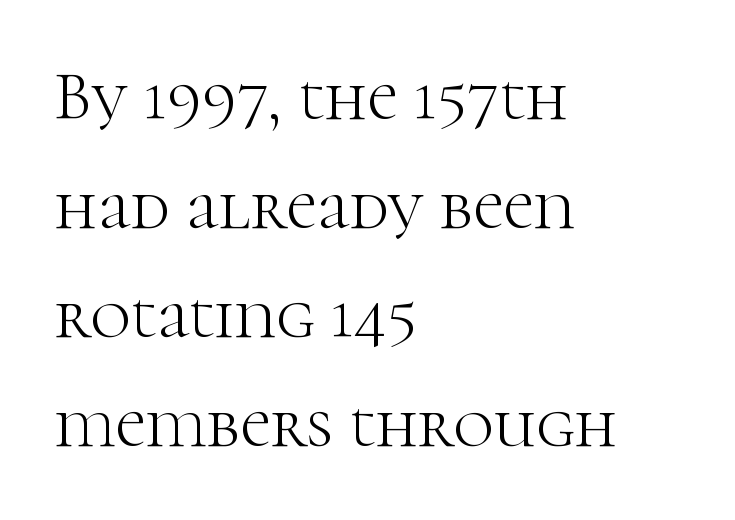
Q: Is the text bold? A: No.
Q: Is the text italic (slanted)? A: No, it is upright.
Q: Is the typeface a serif or a sans-serif typeface? A: Serif.
Q: Is the text underlined? A: No.
Q: How is the paragraph aligned? A: Left-aligned.
Q: Is the spacing between letters normal or unusually wide? A: Normal.
Q: Is the spacing between lines tight, normal or loose? A: Normal.
Q: Width (condensed, normal, or wide)? A: Normal.
Q: Stroke contrast? A: High.
Q: x-height? A: Medium.
Q: Monospaced? A: No.
